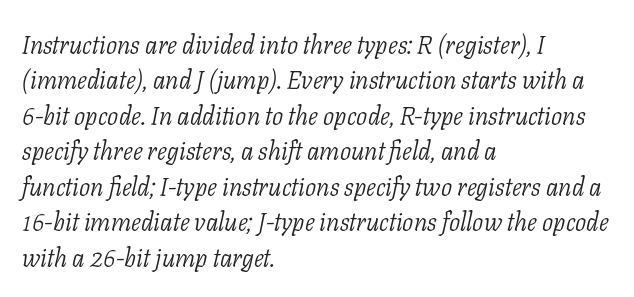
In terms of posture, this sample is oblique. Evenly set lines give the paragraph a standard silhouette. Glyph-to-glyph distance matches everyday printed text. The space beneath each line is pristine and unruled. The paragraph has a hard left edge and a soft right edge. No extra ink here — the face is not bold.
